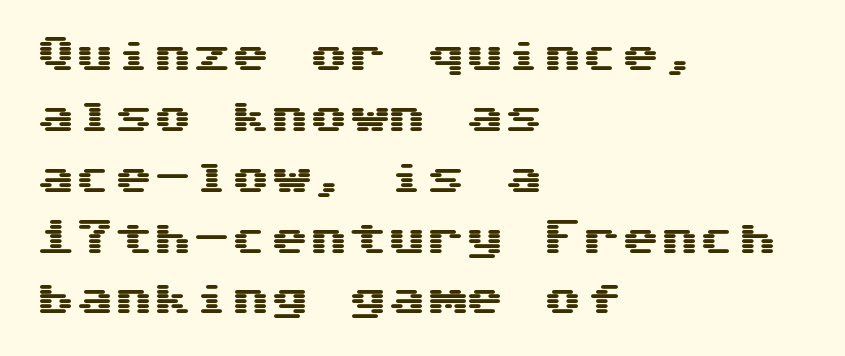
The image shows 39 px wide sans-serif type, upright; set left-aligned, normal line spacing (1.56x), normal letter spacing, not underlined; medium stroke contrast and a medium x-height.
